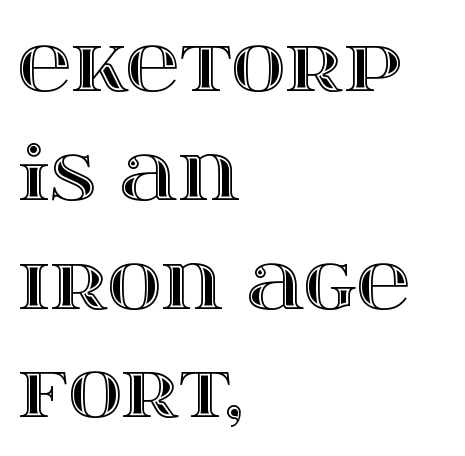
The horizontal fit of the characters is conventional and even. In terms of posture, this sample is upright. Each letter keeps its own natural width here, so spacing adapts to shape. The glyphs are unaccompanied by any horizontal stroke below them.
